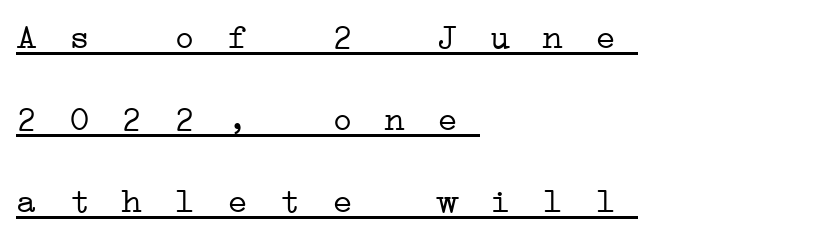
The image shows 35 px light, wide serif type, monospaced; set left-aligned, loose line spacing (2.34x), unusually wide letter spacing (+0.3 em), underlined; low stroke contrast and a medium x-height.
